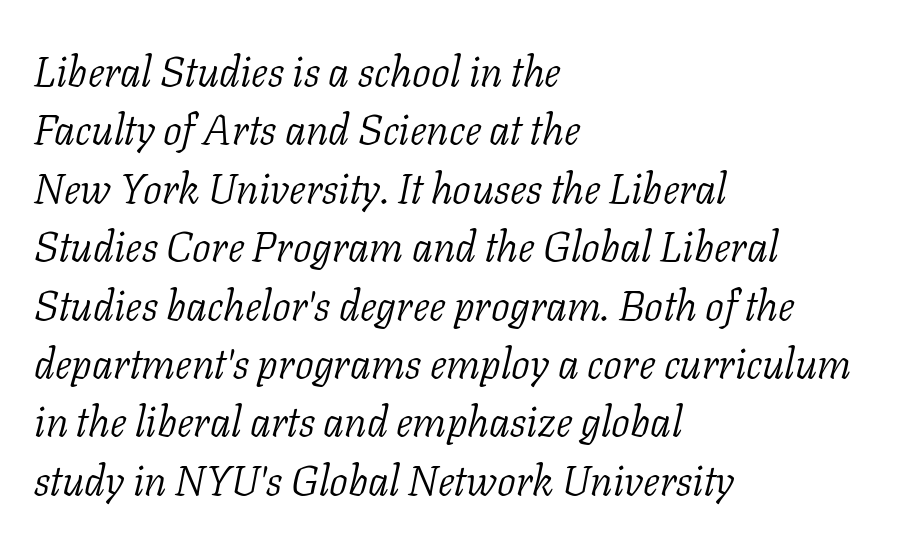
{"serif": "yes", "italic": "yes", "lean": "right", "slant_degrees": 11, "bold": "no", "weight": "light", "width": "normal", "stroke_contrast": "low", "x_height": "medium", "monospaced": "no", "underline": "no", "align": "left", "line_spacing": "normal", "line_spacing_ratio": 1.39, "letter_spacing": "normal", "letter_spacing_em": 0.0, "glyph_px": 42}
